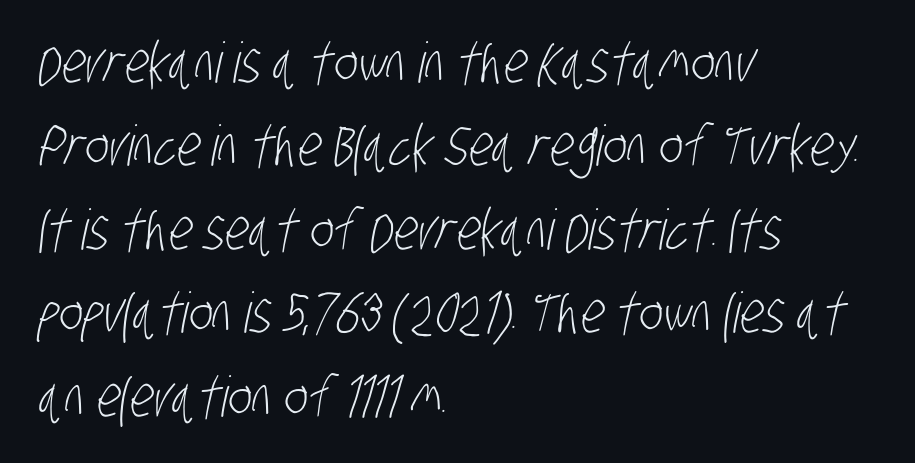
{"serif": "no", "bold": "no", "weight": "light", "width": "condensed", "stroke_contrast": "low", "x_height": "large", "monospaced": "no", "underline": "no", "align": "left", "line_spacing": "normal", "line_spacing_ratio": 1.49, "letter_spacing": "normal", "letter_spacing_em": 0.0, "glyph_px": 56}
